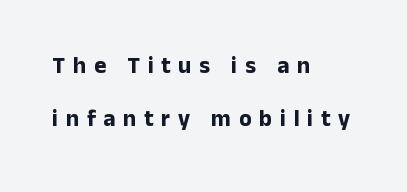
{"italic": "no", "bold": "yes", "underline": "no", "align": "left", "line_spacing": "loose", "line_spacing_ratio": 2.29, "letter_spacing": "wide", "letter_spacing_em": 0.34, "glyph_px": 23}
